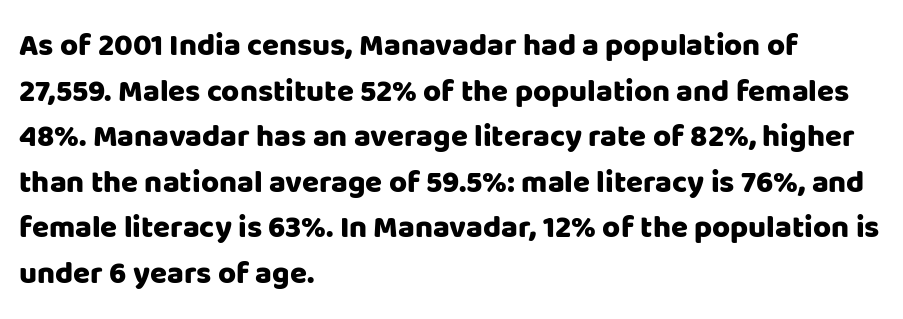
{"serif": "no", "italic": "no", "width": "normal", "stroke_contrast": "low", "x_height": "large", "monospaced": "no", "underline": "no", "align": "left", "line_spacing": "normal", "line_spacing_ratio": 1.47, "letter_spacing": "normal", "letter_spacing_em": 0.0, "glyph_px": 31}
